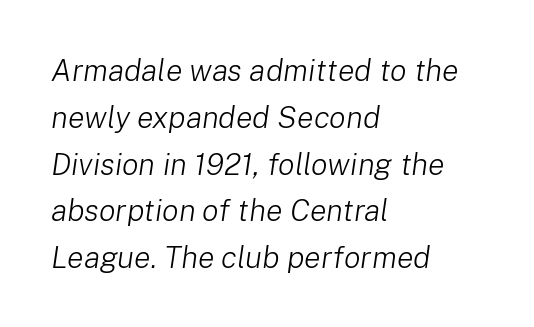
{"italic": "yes", "lean": "right", "slant_degrees": 8, "bold": "no", "weight": "light", "width": "normal", "stroke_contrast": "low", "x_height": "medium", "monospaced": "no", "underline": "no", "align": "left", "line_spacing": "normal", "line_spacing_ratio": 1.51, "letter_spacing": "normal", "letter_spacing_em": 0.0, "glyph_px": 31}
